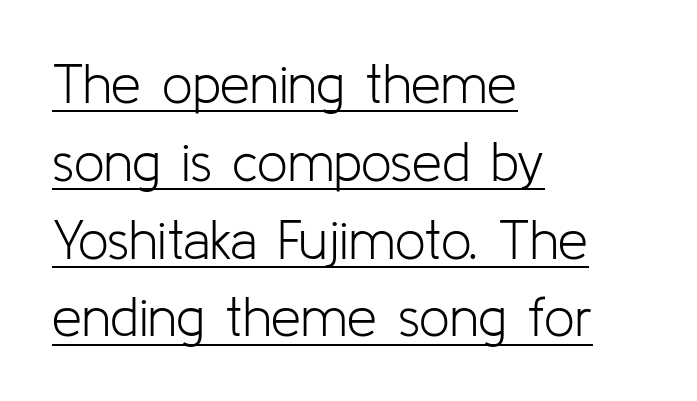
Look at the tracking — it's just the regular setting, nothing added. This is sans-serif lettering, the kind often seen on screens and signage. Somebody hit Ctrl+U on this one — the words are underlined. Weight: not bold — regular or lighter. The rag falls on the right side of this text block.
